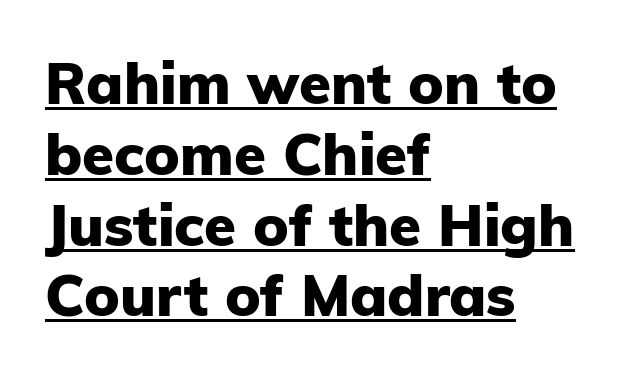
The image shows 58 px heavy sans-serif type, upright; set left-aligned, line spacing 1.22x, normal letter spacing, underlined; low stroke contrast and a medium x-height.
